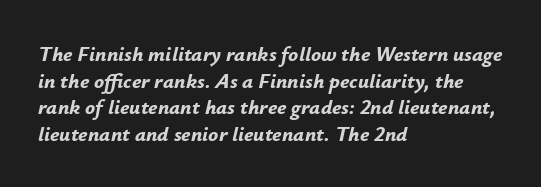
Honestly, there is no underline to notice here at all. This is oblique type, the kind used for emphasis or titles. A typesetter would call this leading conventional body-copy spacing. Which margin do the lines hug? The left one — the right edge is uneven. Heft: maximum for text — a bold. Nobody touched the tracking dial on this one.
